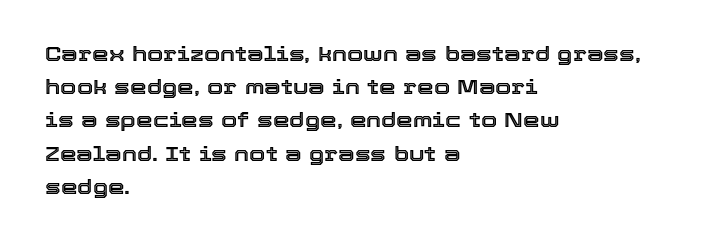
The image shows 21 px text type, upright; set left-aligned, normal line spacing (1.58x), normal letter spacing, not underlined.
